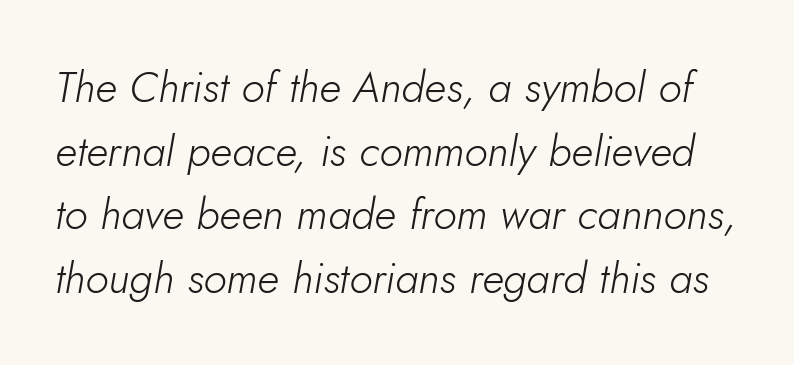
Q: Is the text bold? A: No.
Q: Is the text italic (slanted)? A: Yes, it leans right by about 5 degrees.
Q: Is the text underlined? A: No.
Q: Is the spacing between letters normal or unusually wide? A: Normal.
Q: Is the spacing between lines tight, normal or loose? A: Normal.
Q: Width (condensed, normal, or wide)? A: Normal.
Q: Stroke contrast? A: Low.
Q: x-height? A: Small.
Q: Monospaced? A: No.
